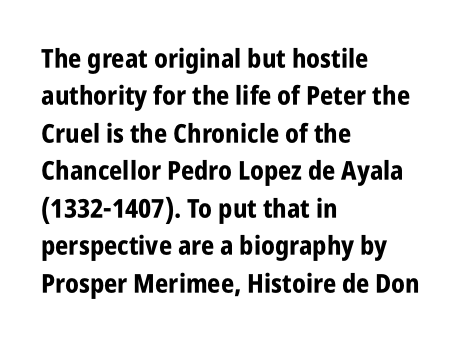
{"italic": "no", "bold": "yes", "underline": "no", "align": "left", "line_spacing": "normal", "line_spacing_ratio": 1.44, "letter_spacing": "normal", "letter_spacing_em": 0.0, "glyph_px": 26}
